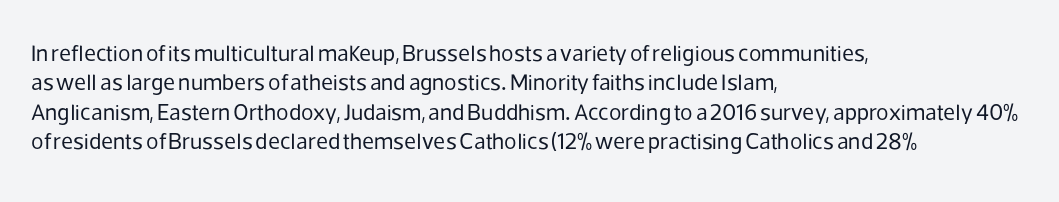
The image shows 23 px text type, upright; set left-aligned, normal line spacing (1.28x), normal letter spacing, not underlined.
